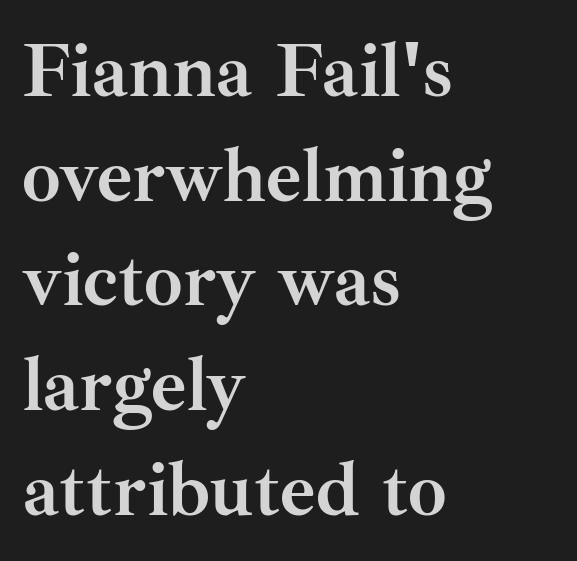
Q: Is the text bold? A: Yes.
Q: Is the text italic (slanted)? A: No, it is upright.
Q: Is the typeface a serif or a sans-serif typeface? A: Serif.
Q: Is the text underlined? A: No.
Q: How is the paragraph aligned? A: Left-aligned.
Q: Is the spacing between letters normal or unusually wide? A: Normal.
Q: Is the spacing between lines tight, normal or loose? A: Normal.
Q: Width (condensed, normal, or wide)? A: Normal.
Q: Stroke contrast? A: Medium.
Q: x-height? A: Small.
Q: Monospaced? A: No.
